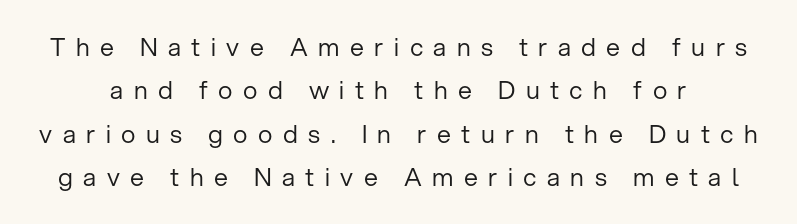
Q: Is the text bold? A: No.
Q: Is the text italic (slanted)? A: No, it is upright.
Q: Is the text underlined? A: No.
Q: Is the spacing between letters normal or unusually wide? A: Unusually wide.
